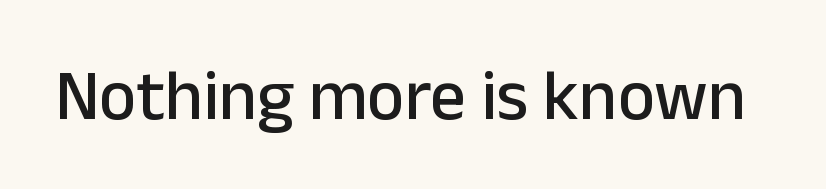
The image shows 71 px sans-serif type, upright; set normal letter spacing, not underlined; low stroke contrast and a medium x-height.
